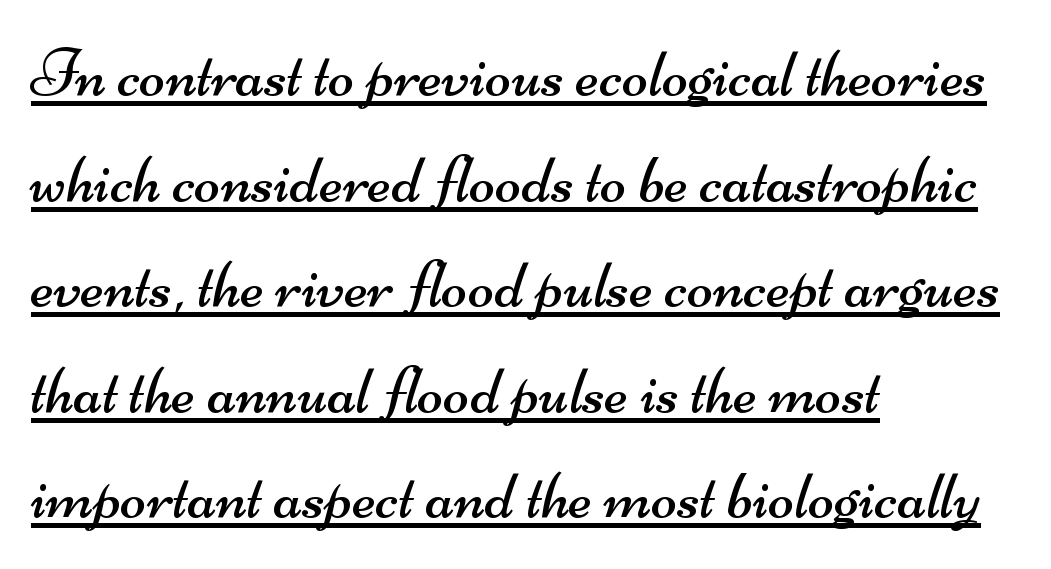
Q: Is the text bold? A: No.
Q: Is the typeface a serif or a sans-serif typeface? A: Sans-serif.
Q: Is the text underlined? A: Yes.
Q: How is the paragraph aligned? A: Left-aligned.
Q: Is the spacing between letters normal or unusually wide? A: Normal.
Q: Is the spacing between lines tight, normal or loose? A: Normal.
Q: Width (condensed, normal, or wide)? A: Wide.
Q: Stroke contrast? A: Medium.
Q: x-height? A: Small.
Q: Monospaced? A: No.
